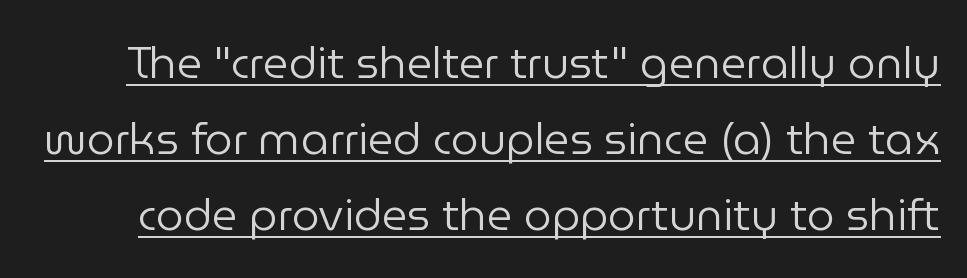
Q: Is the text bold? A: No.
Q: Is the text italic (slanted)? A: No, it is upright.
Q: Is the typeface a serif or a sans-serif typeface? A: Sans-serif.
Q: Is the text underlined? A: Yes.
Q: Is the spacing between letters normal or unusually wide? A: Normal.
Q: Width (condensed, normal, or wide)? A: Normal.
Q: Stroke contrast? A: Low.
Q: x-height? A: Medium.
Q: Monospaced? A: No.
